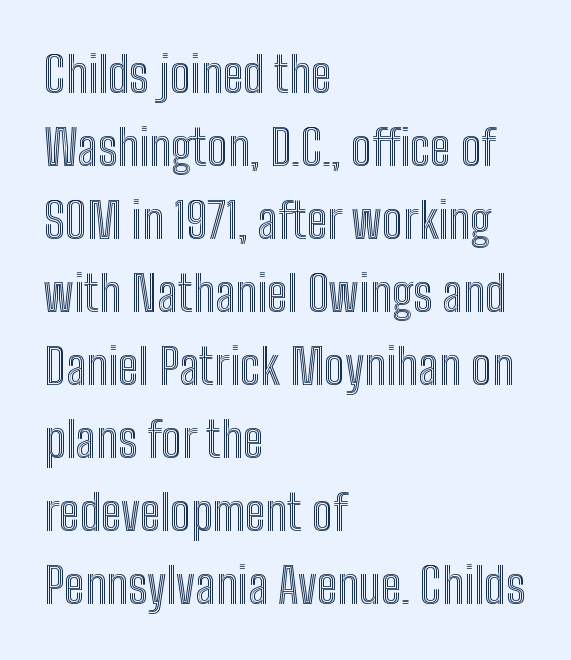
The image shows 49 px condensed type, upright; set left-aligned, normal line spacing (1.49x), normal letter spacing, not underlined; a medium x-height.
